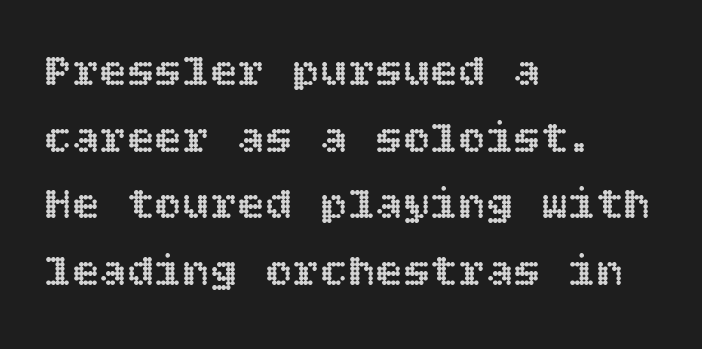
If you drew a line through each stem, it would be perfectly vertical. Successive baselines arrive at the customary interval. Descenders hang freely into open space. Typeset ragged right — the left edge is the straight one. Nobody touched the tracking dial on this one.
